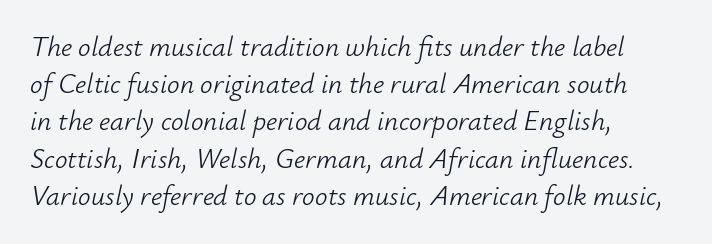
The image shows 28 px light type, italic (leaning right); set left-aligned, normal line spacing (1.33x), normal letter spacing, not underlined; low stroke contrast and a small x-height.
